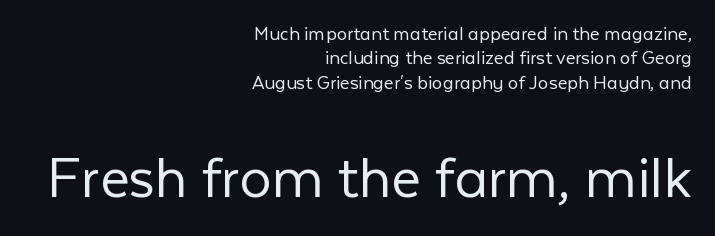
{"serif": "no", "italic": "no", "bold": "no", "weight": "light", "width": "normal", "stroke_contrast": "low", "x_height": "medium", "monospaced": "no", "underline": "no", "align": "right", "line_spacing_ratio": 1.16, "letter_spacing": "normal", "letter_spacing_em": 0.0, "larger_block": "second", "size_ratio": 3.05, "glyph_px": 64}
